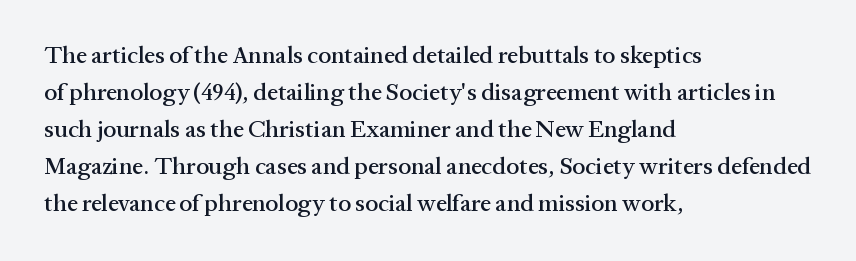
Q: Is the text italic (slanted)? A: No, it is upright.
Q: Is the text underlined? A: No.
Q: How is the paragraph aligned? A: Left-aligned.
Q: Is the spacing between letters normal or unusually wide? A: Normal.
Q: Is the spacing between lines tight, normal or loose? A: Normal.
